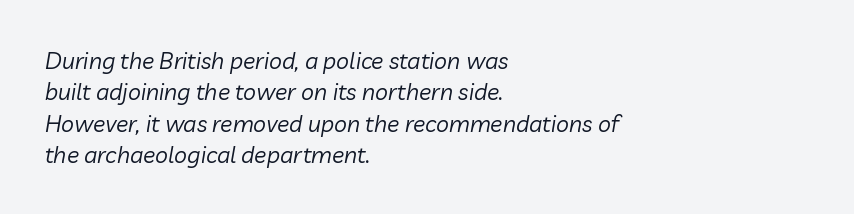
{"italic": "yes", "lean": "right", "slant_degrees": 10, "bold": "no", "underline": "no", "align": "left", "line_spacing": "normal", "line_spacing_ratio": 1.36, "letter_spacing": "normal", "letter_spacing_em": 0.0, "glyph_px": 23}
